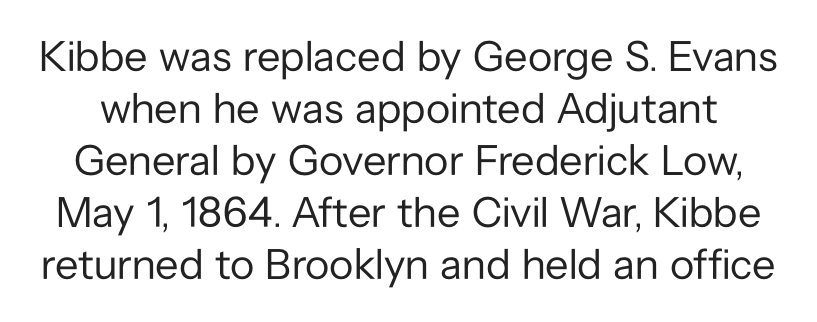
The image shows 43 px regular-weight sans-serif type, upright; set line spacing 1.21x, normal letter spacing, not underlined; low stroke contrast and a medium x-height.
